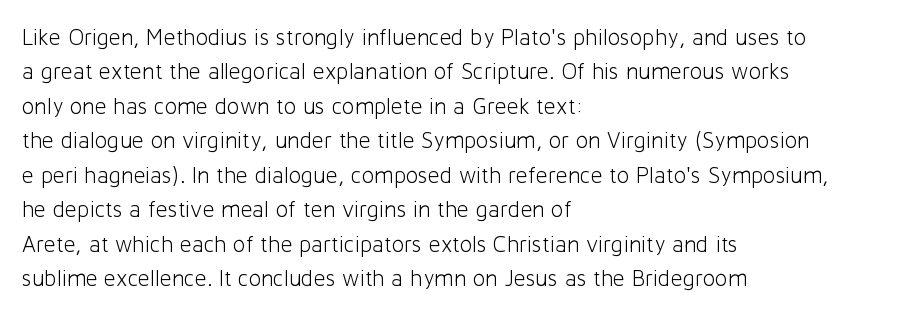
The image shows 23 px text type, upright; set left-aligned, normal line spacing (1.5x), normal letter spacing, not underlined.
